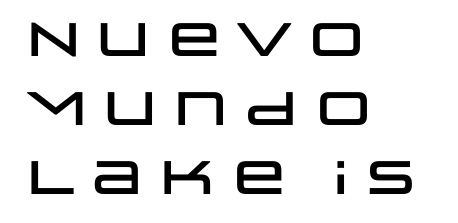
Q: Is the text italic (slanted)? A: No, it is upright.
Q: Is the typeface a serif or a sans-serif typeface? A: Sans-serif.
Q: Is the text underlined? A: No.
Q: How is the paragraph aligned? A: Left-aligned.
Q: Is the spacing between letters normal or unusually wide? A: Normal.
Q: Is the spacing between lines tight, normal or loose? A: Normal.
Q: Width (condensed, normal, or wide)? A: Wide.
Q: Stroke contrast? A: Low.
Q: x-height? A: Large.
Q: Monospaced? A: No.
